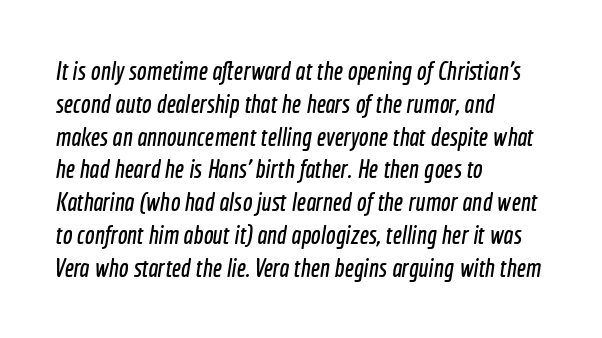
{"underline": "no", "align": "left", "line_spacing": "normal", "line_spacing_ratio": 1.26, "letter_spacing": "normal", "letter_spacing_em": 0.0, "glyph_px": 26}
